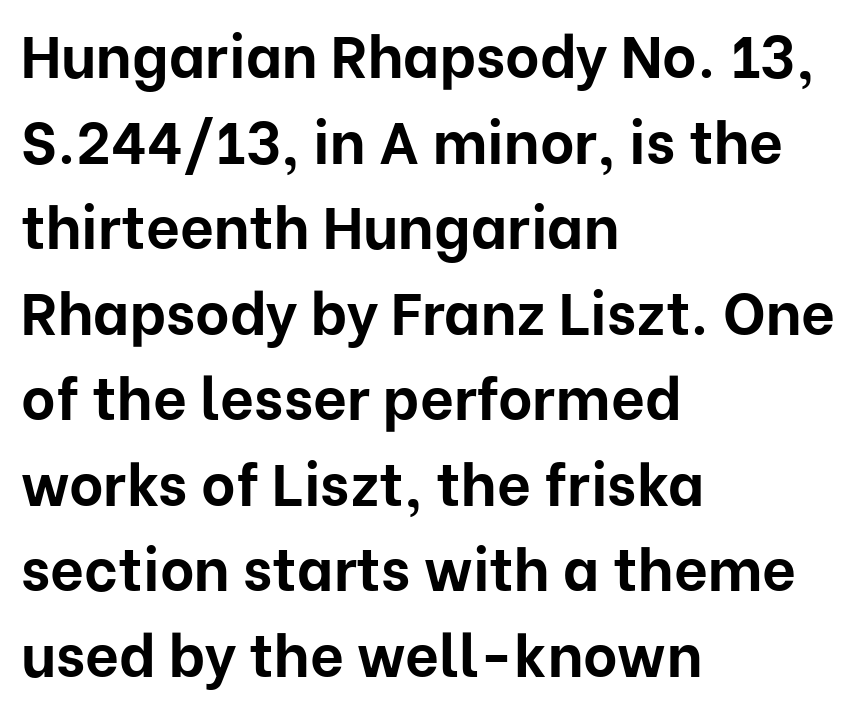
The image shows 59 px bold sans-serif type, upright; set left-aligned, normal line spacing (1.45x), normal letter spacing, not underlined; low stroke contrast and a medium x-height.
